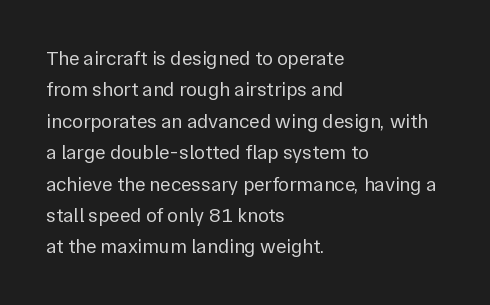
The image shows 20 px text type, upright; set left-aligned, normal line spacing (1.57x), normal letter spacing, not underlined.
